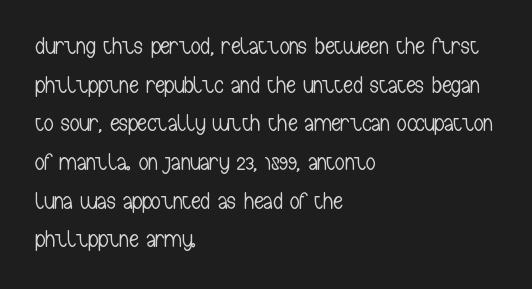
Q: Is the text bold? A: No.
Q: Is the text italic (slanted)? A: No, it is upright.
Q: Is the text underlined? A: No.
Q: How is the paragraph aligned? A: Left-aligned.
Q: Is the spacing between letters normal or unusually wide? A: Normal.
Q: Is the spacing between lines tight, normal or loose? A: Normal.
